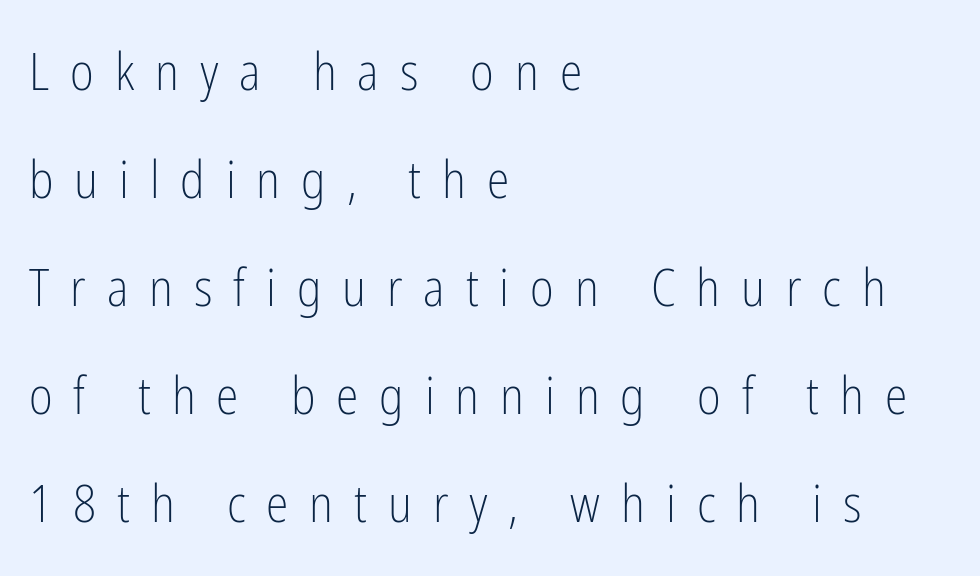
This is the regular roman posture of the typeface. No heavy texture on the line: the type isn't bold. Which margin do the lines hug? The left one — the right edge is uneven. Character widths vary here, with narrow letters taking less room than wide ones. No feet cap the strokes, marking this as sans-serif type.
